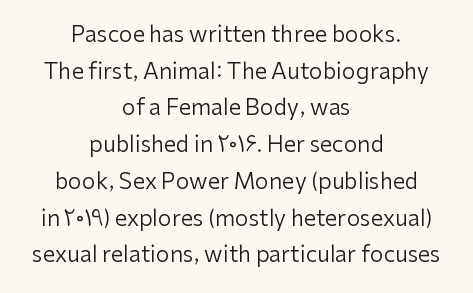
{"italic": "no", "bold": "no", "underline": "no", "align": "center", "line_spacing": "normal", "line_spacing_ratio": 1.67, "letter_spacing": "normal", "letter_spacing_em": 0.0, "glyph_px": 22}
